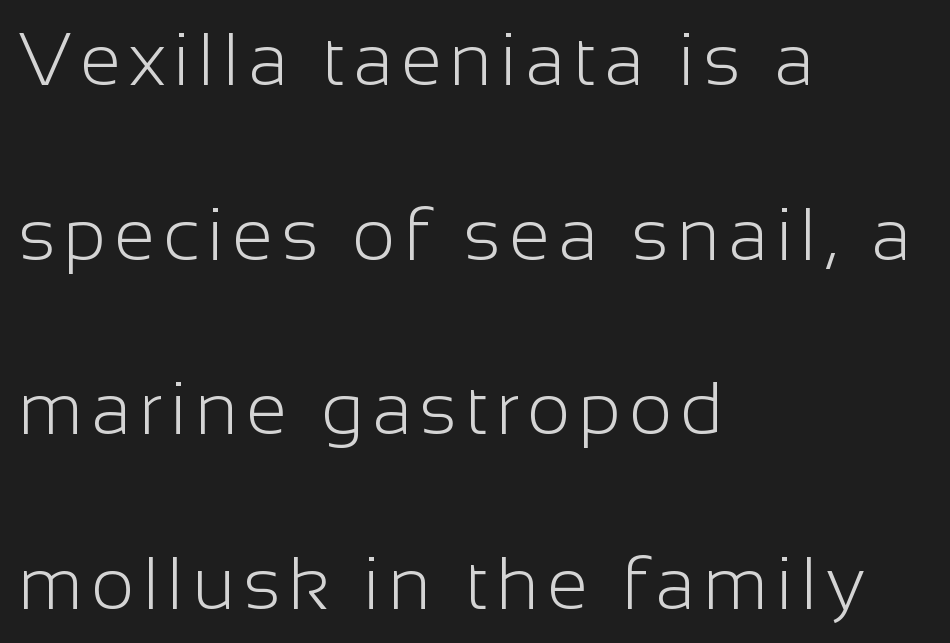
The setting favours the left margin, as ordinary paragraphs usually do. Ordinary non-slanted type is in use. The line-height multiplier appears high, well above default. The text was rendered using a sans face with plain stroke endings.
